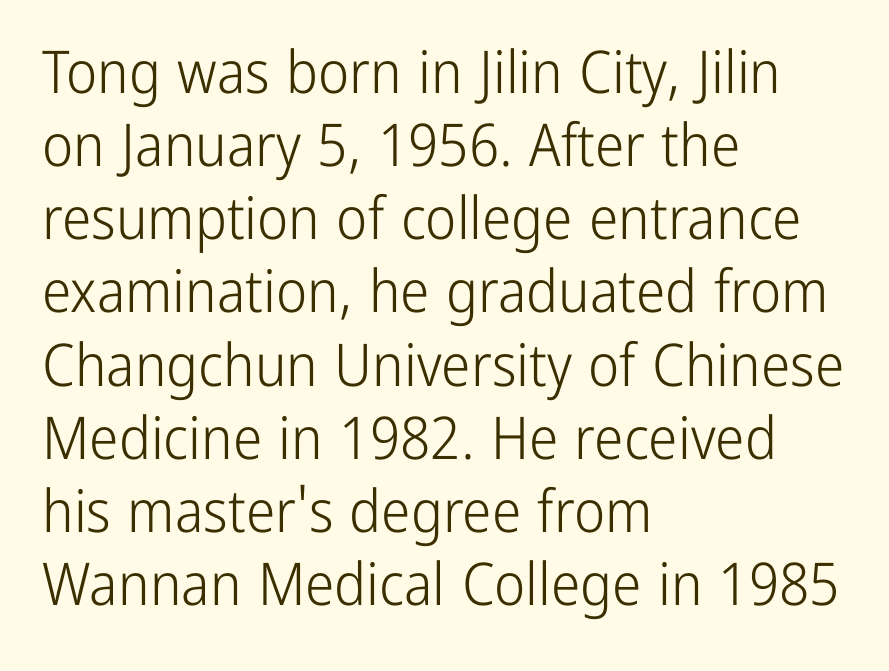
Posture: upright roman. Each line starts at the same left margin while the right side varies. The face used here is proportionally spaced, like ordinary book or web type. Nobody drew a line under any word here. Type style note: lacks serifs. No chunkiness to these letters — they're not bold.
